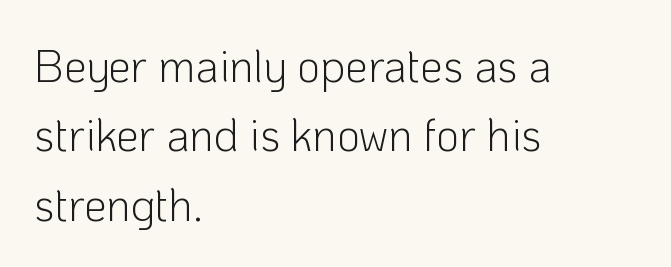
{"serif": "no", "italic": "no", "bold": "no", "weight": "light", "width": "normal", "stroke_contrast": "low", "x_height": "medium", "monospaced": "no", "underline": "no", "align": "left", "line_spacing": "normal", "line_spacing_ratio": 1.54, "letter_spacing": "normal", "letter_spacing_em": 0.0, "glyph_px": 45}
